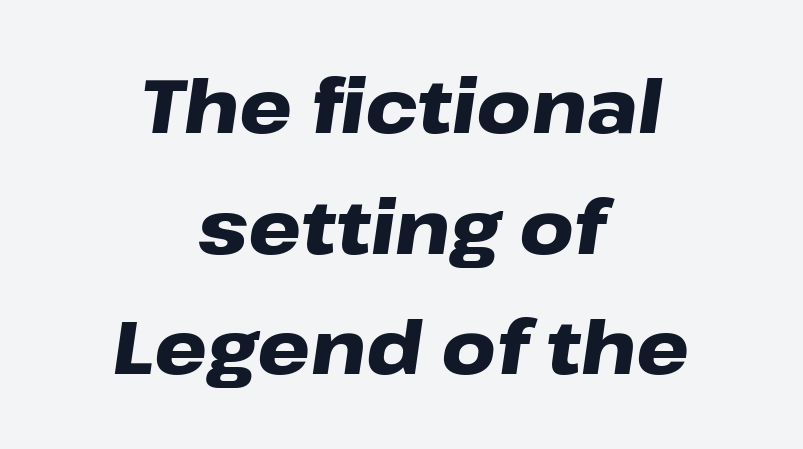
Q: Is the text bold? A: Yes.
Q: Is the text italic (slanted)? A: Yes, it leans right by about 8 degrees.
Q: Is the text underlined? A: No.
Q: How is the paragraph aligned? A: Centered.
Q: Is the spacing between letters normal or unusually wide? A: Normal.
Q: Is the spacing between lines tight, normal or loose? A: Normal.
Q: Width (condensed, normal, or wide)? A: Wide.
Q: Stroke contrast? A: Low.
Q: x-height? A: Medium.
Q: Monospaced? A: No.
